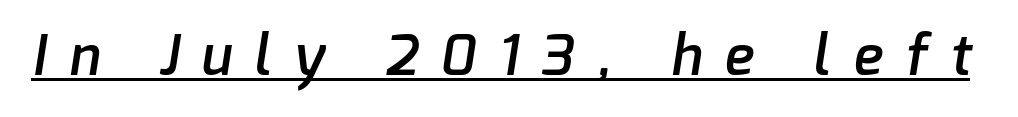
In terms of letterspacing, this is a distinctly airy, spread setting. Font category for this specimen: sans-serif. I'd describe the lettering as semibold — firm but not a full bold. The glyphs are accompanied by a horizontal stroke just below them.
